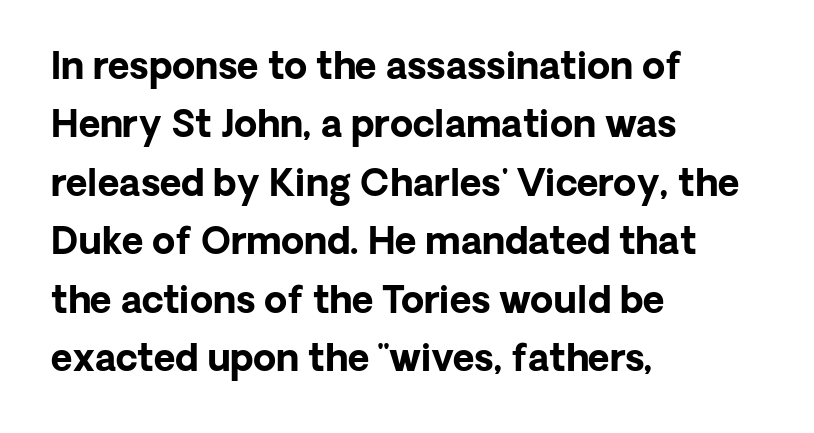
You could not count columns in this text — the font is proportionally spaced. The face used here has the dense, thick strokes of a bold. Notice how descenders clear the ascenders below comfortably — that's standard leading. Letterform terminals end flat and unadorned throughout the passage.
